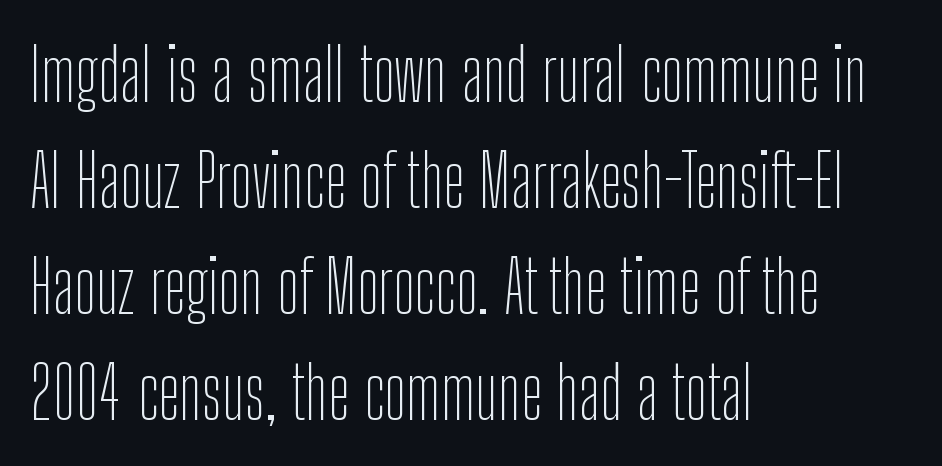
The image shows 73 px thin, condensed sans-serif type, upright; set left-aligned, normal line spacing (1.45x), normal letter spacing, not underlined; low stroke contrast and a medium x-height.
